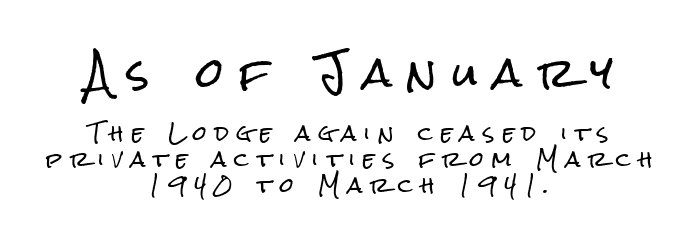
Q: Is the text italic (slanted)? A: No, it is upright.
Q: Is the typeface a serif or a sans-serif typeface? A: Sans-serif.
Q: Is the text underlined? A: No.
Q: How is the paragraph aligned? A: Centered.
Q: Is the spacing between letters normal or unusually wide? A: Unusually wide.
Q: Is the spacing between lines tight, normal or loose? A: Normal.
Q: Which block of text is set in a larger size, the first (top) or the second (bottom)? A: The first (top) one.
Q: Width (condensed, normal, or wide)? A: Condensed.
Q: Stroke contrast? A: Low.
Q: x-height? A: Medium.
Q: Monospaced? A: No.
